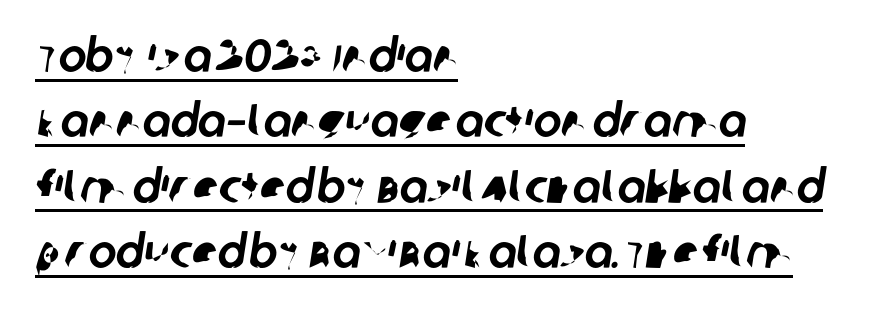
{"serif": "no", "width": "normal", "stroke_contrast": "low", "x_height": "large", "monospaced": "no", "underline": "yes", "align": "left", "line_spacing": "normal", "line_spacing_ratio": 1.39, "letter_spacing": "normal", "letter_spacing_em": 0.0, "glyph_px": 47}
